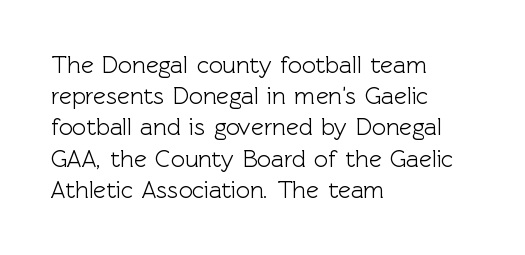
Q: Is the text italic (slanted)? A: No, it is upright.
Q: Is the text underlined? A: No.
Q: How is the paragraph aligned? A: Left-aligned.
Q: Is the spacing between letters normal or unusually wide? A: Normal.
Q: Is the spacing between lines tight, normal or loose? A: Normal.
